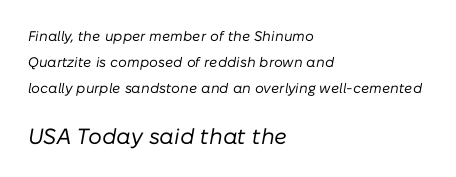
The image shows 22 px text type, italic (leaning right); set left-aligned, line spacing 1.86x, normal letter spacing, not underlined; the second (bottom) block is 1.57x larger.
